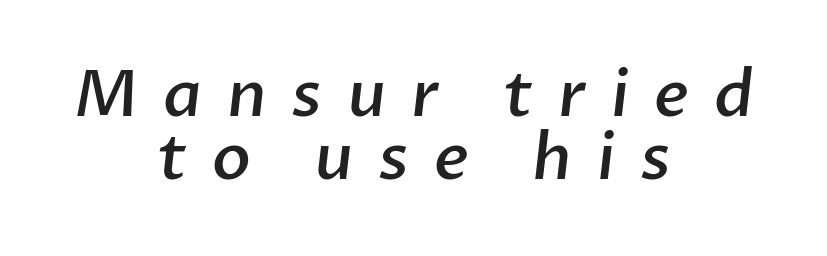
{"serif": "no", "bold": "semi", "weight": "semibold", "width": "normal", "stroke_contrast": "low", "x_height": "medium", "monospaced": "no", "underline": "no", "align": "center", "line_spacing": "tight", "line_spacing_ratio": 0.99, "letter_spacing": "wide", "letter_spacing_em": 0.39, "glyph_px": 64}
